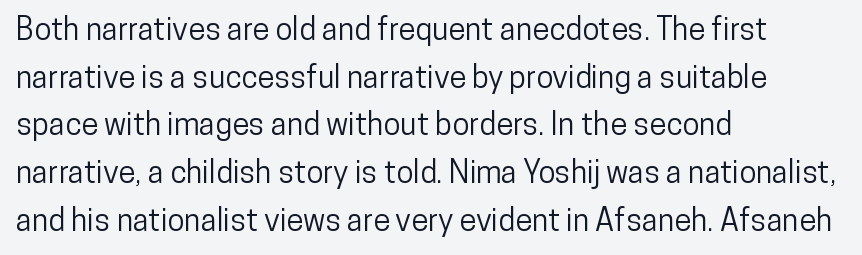
The image shows 31 px condensed sans-serif type, upright; set left-aligned, normal line spacing (1.54x), normal letter spacing, not underlined; low stroke contrast and a medium x-height.
